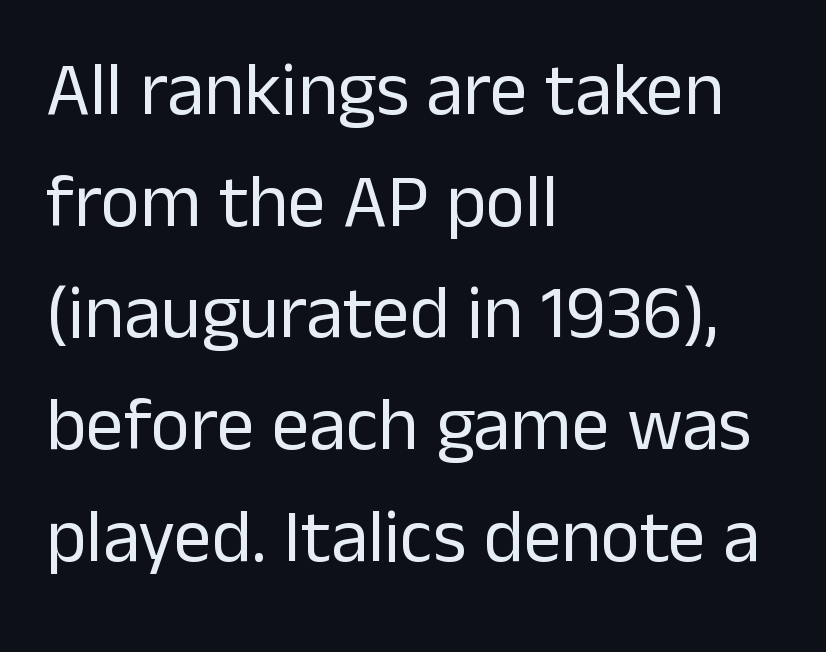
The passage shown is typed in a proportional face where columns would drift. The text block is weighted toward the left margin, trailing off unevenly rightward. Successive baselines arrive at the customary interval. I'd call this a sans setting — the letters go barefoot. Italic? Not at all — the glyphs are vertical. In terms of letterspacing, this is plain default setting.
